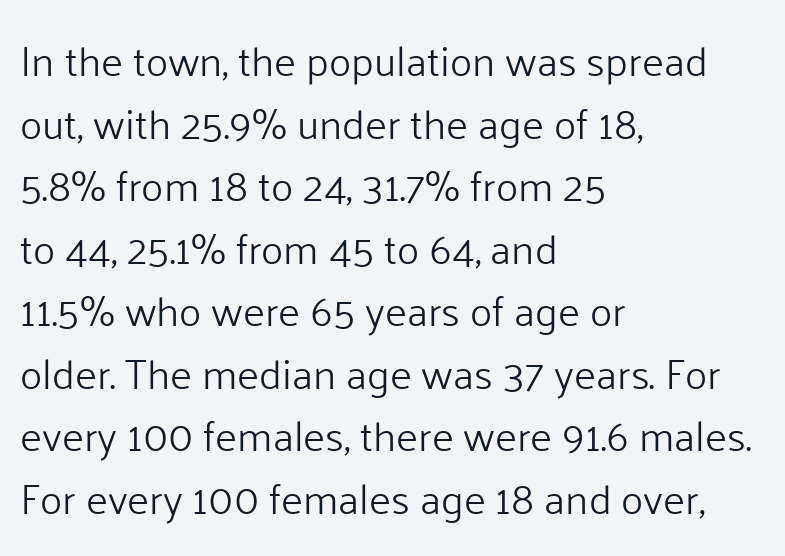
Nothing heavy about these letters — not bold at all. Tracking value appears to be zero — textbook default spacing. Whoever set this chose a conventional vertical rhythm. I'd call this a sans setting — the letters go barefoot. Lines of text with bare space underneath. The letters stand straight up with perfectly vertical stems.
